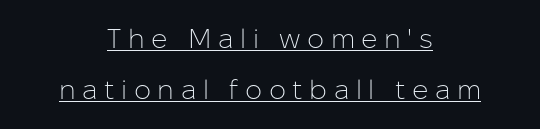
Horizontally, the lines are justified to the midpoint only. Weight: not bold — regular or lighter. Every word sits above its own underline. The specimen reads as upright at a glance. The passage shown has open, widely tracked lettering throughout. How would I describe the line gaps? Wide and relaxed.
